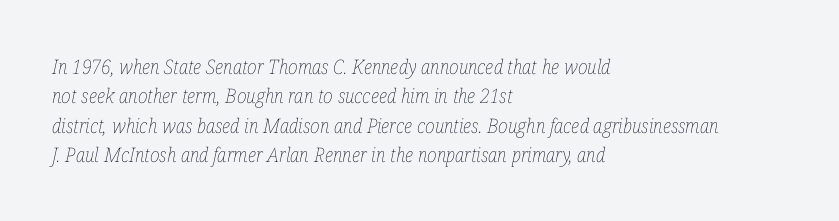
The image shows 20 px text type, italic (leaning right); set left-aligned, normal line spacing (1.47x), normal letter spacing, not underlined.
